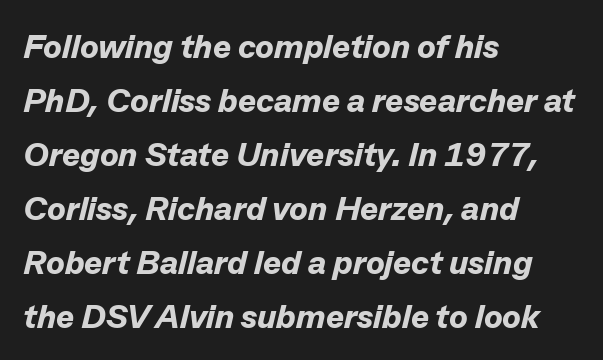
The image shows 34 px bold type, italic (leaning right); set left-aligned, normal line spacing (1.59x), normal letter spacing, not underlined; low stroke contrast and a medium x-height.
